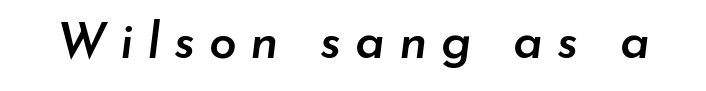
This is oblique type, the kind used for emphasis or titles. Do the characters align in a grid? No, the font is proportional. A clean baseline with only descenders dipping below it. Short note: letters widely spaced.
